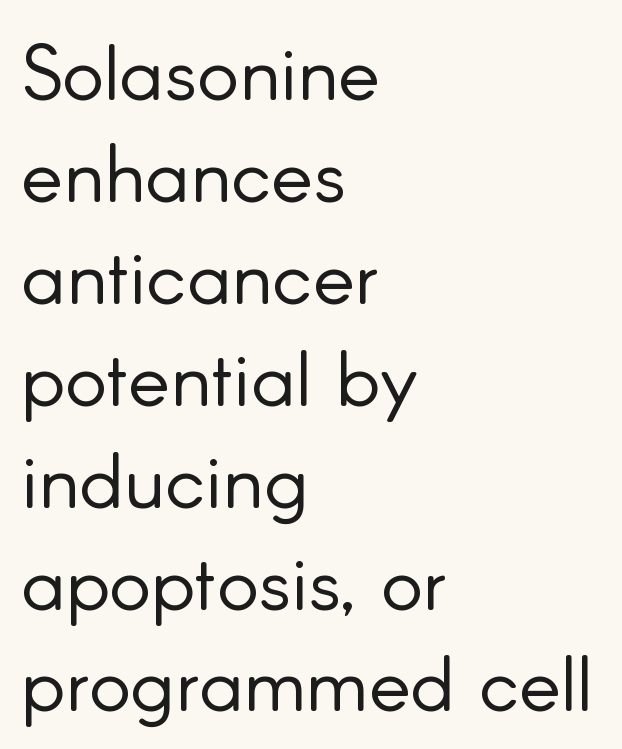
The image shows 79 px light sans-serif type, upright; set left-aligned, normal line spacing (1.29x), normal letter spacing, not underlined; low stroke contrast and a small x-height.
